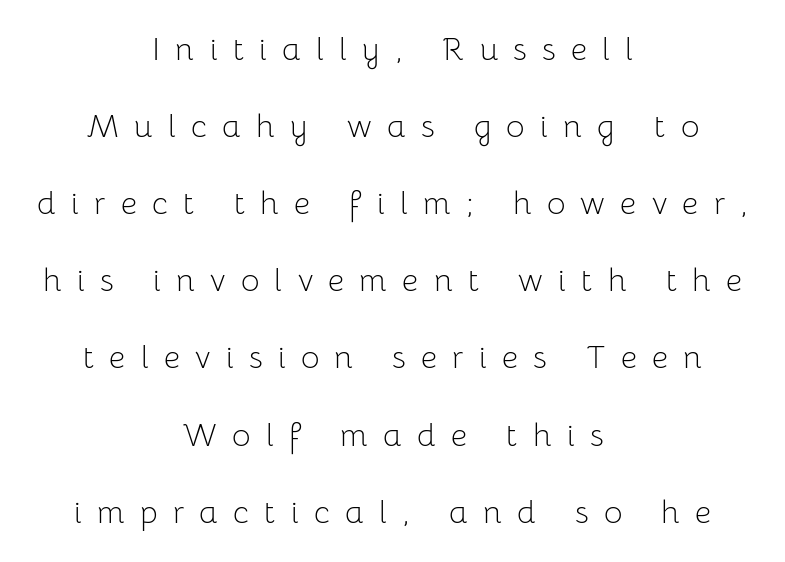
Q: Is the text bold? A: No.
Q: Is the text italic (slanted)? A: No, it is upright.
Q: Is the typeface a serif or a sans-serif typeface? A: Sans-serif.
Q: Is the text underlined? A: No.
Q: How is the paragraph aligned? A: Centered.
Q: Is the spacing between letters normal or unusually wide? A: Unusually wide.
Q: Is the spacing between lines tight, normal or loose? A: Loose.
Q: Width (condensed, normal, or wide)? A: Normal.
Q: Stroke contrast? A: Low.
Q: x-height? A: Medium.
Q: Monospaced? A: No.
